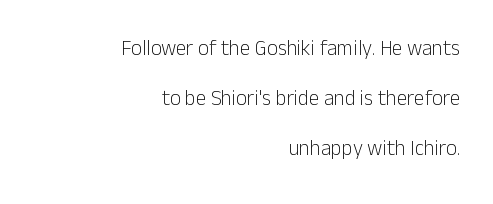
The image shows 21 px text type, upright; set right-aligned, loose line spacing (2.39x), normal letter spacing, not underlined.
